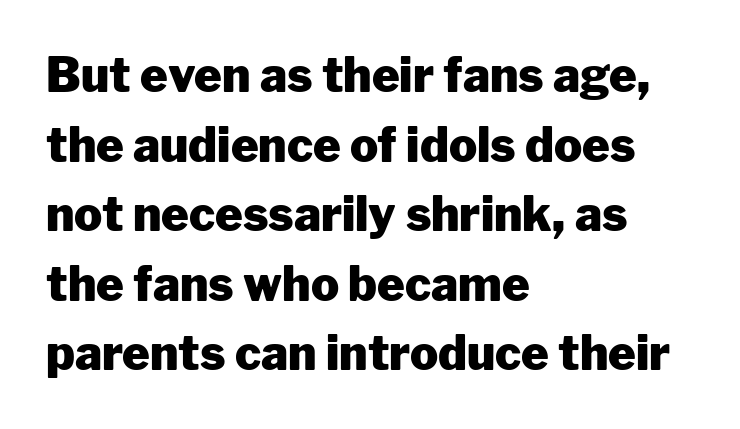
The image shows 47 px heavy sans-serif type, upright; set left-aligned, normal line spacing (1.48x), normal letter spacing, not underlined; low stroke contrast and a medium x-height.
